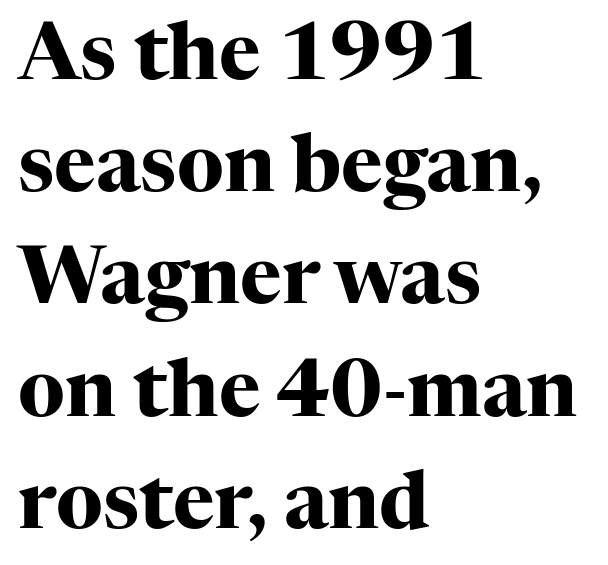
Q: Is the text bold? A: Yes.
Q: Is the text italic (slanted)? A: No, it is upright.
Q: Is the typeface a serif or a sans-serif typeface? A: Serif.
Q: Is the text underlined? A: No.
Q: How is the paragraph aligned? A: Left-aligned.
Q: Is the spacing between letters normal or unusually wide? A: Normal.
Q: Is the spacing between lines tight, normal or loose? A: Normal.
Q: Width (condensed, normal, or wide)? A: Normal.
Q: Stroke contrast? A: High.
Q: x-height? A: Medium.
Q: Monospaced? A: No.
